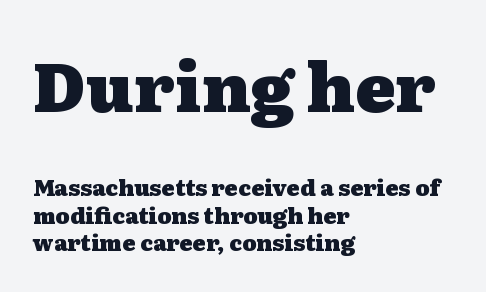
Q: Is the text bold? A: Yes.
Q: Is the text italic (slanted)? A: No, it is upright.
Q: Is the typeface a serif or a sans-serif typeface? A: Serif.
Q: Is the text underlined? A: No.
Q: How is the paragraph aligned? A: Left-aligned.
Q: Is the spacing between letters normal or unusually wide? A: Normal.
Q: Is the spacing between lines tight, normal or loose? A: Normal.
Q: Which block of text is set in a larger size, the first (top) or the second (bottom)? A: The first (top) one.
Q: Width (condensed, normal, or wide)? A: Wide.
Q: Stroke contrast? A: Medium.
Q: x-height? A: Medium.
Q: Monospaced? A: No.
